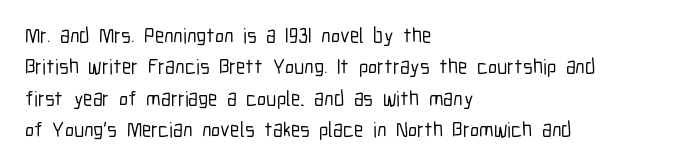
Q: Is the text italic (slanted)? A: No, it is upright.
Q: Is the text underlined? A: No.
Q: How is the paragraph aligned? A: Left-aligned.
Q: Is the spacing between letters normal or unusually wide? A: Normal.
Q: Is the spacing between lines tight, normal or loose? A: Normal.
